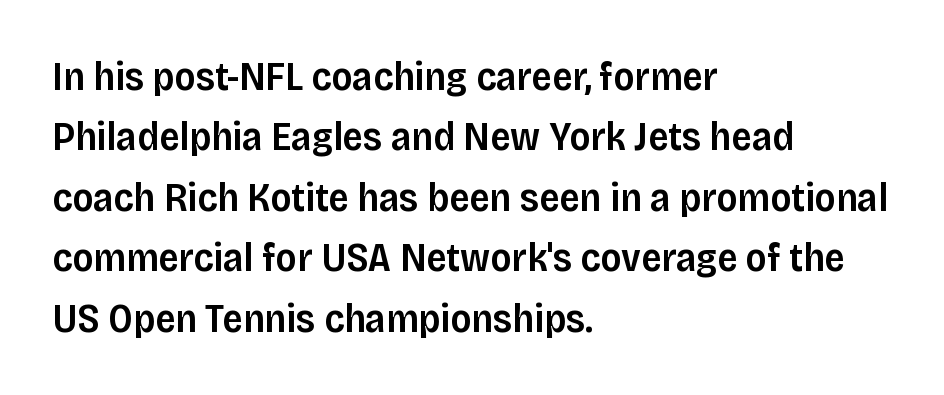
The image shows 40 px semibold sans-serif type, upright; set left-aligned, normal line spacing (1.51x), normal letter spacing, not underlined; low stroke contrast and a large x-height.
